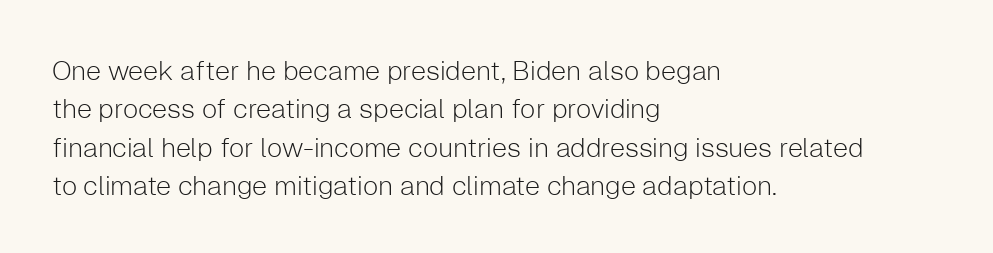
Q: Is the text bold? A: No.
Q: Is the text italic (slanted)? A: No, it is upright.
Q: Is the text underlined? A: No.
Q: How is the paragraph aligned? A: Left-aligned.
Q: Is the spacing between letters normal or unusually wide? A: Normal.
Q: Is the spacing between lines tight, normal or loose? A: Normal.
